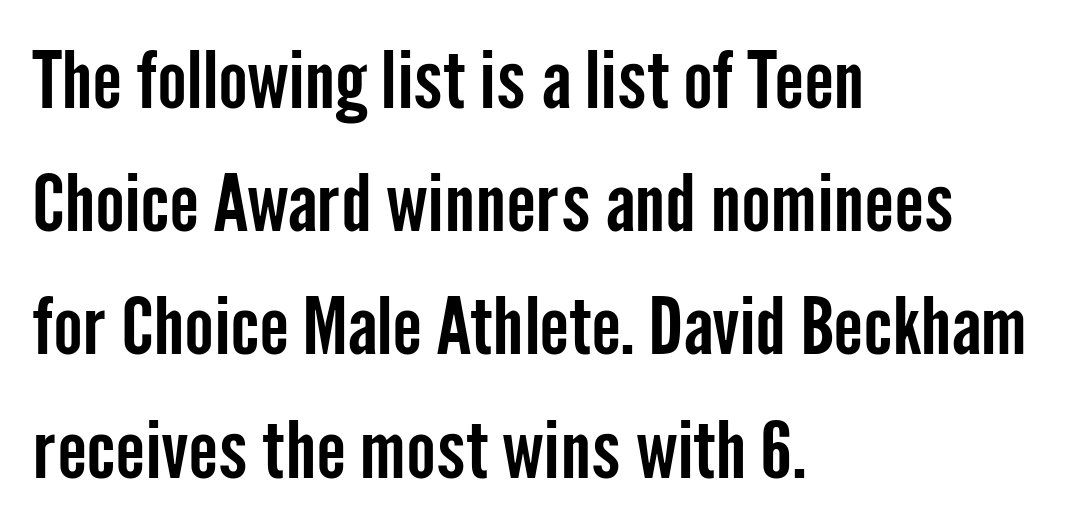
Nothing sits at the stroke ends, so this counts as sans-serif. A typesetter would call this proportional, since set widths differ per character. Leading matches the norm, producing a regular column. Plain, unruled lines of type. Ascenders rise straight up at ninety degrees.
